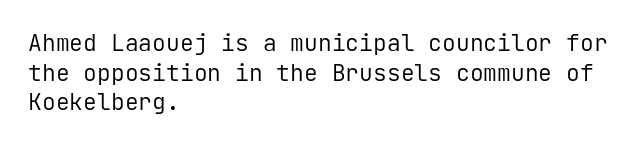
Q: Is the text bold? A: No.
Q: Is the text italic (slanted)? A: No, it is upright.
Q: Is the text underlined? A: No.
Q: How is the paragraph aligned? A: Left-aligned.
Q: Is the spacing between letters normal or unusually wide? A: Normal.
Q: Is the spacing between lines tight, normal or loose? A: Normal.
